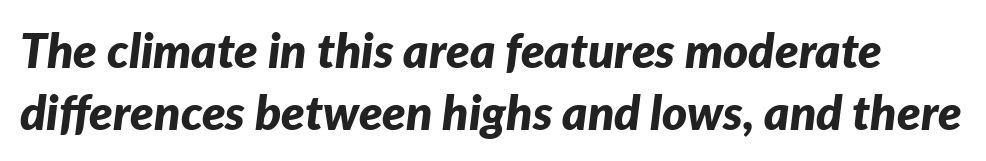
Q: Is the text bold? A: Yes.
Q: Is the text italic (slanted)? A: Yes, it leans right by about 7 degrees.
Q: Is the text underlined? A: No.
Q: Is the spacing between letters normal or unusually wide? A: Normal.
Q: Is the spacing between lines tight, normal or loose? A: Normal.
Q: Width (condensed, normal, or wide)? A: Normal.
Q: Stroke contrast? A: Low.
Q: x-height? A: Medium.
Q: Monospaced? A: No.
